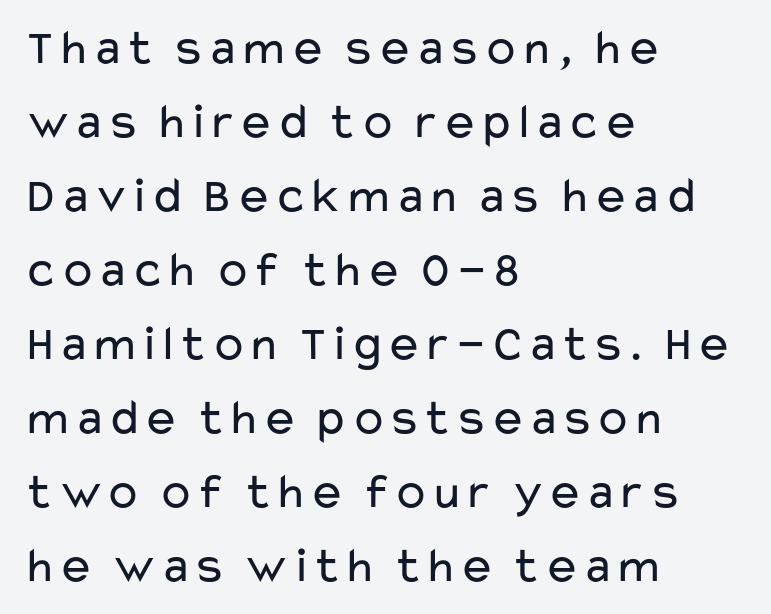
Q: Is the text bold? A: No.
Q: Is the text italic (slanted)? A: No, it is upright.
Q: Is the typeface a serif or a sans-serif typeface? A: Sans-serif.
Q: Is the text underlined? A: No.
Q: How is the paragraph aligned? A: Left-aligned.
Q: Is the spacing between letters normal or unusually wide? A: Normal.
Q: Is the spacing between lines tight, normal or loose? A: Normal.
Q: Width (condensed, normal, or wide)? A: Wide.
Q: Stroke contrast? A: Low.
Q: x-height? A: Medium.
Q: Monospaced? A: No.
